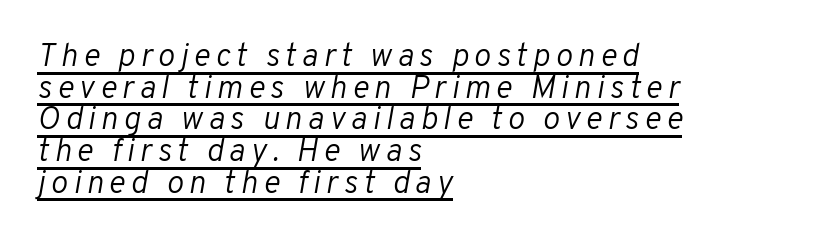
Q: Is the text bold? A: No.
Q: Is the text italic (slanted)? A: Yes, it leans right by about 10 degrees.
Q: Is the text underlined? A: Yes.
Q: How is the paragraph aligned? A: Left-aligned.
Q: Is the spacing between lines tight, normal or loose? A: Tight.
Q: Width (condensed, normal, or wide)? A: Normal.
Q: Stroke contrast? A: Low.
Q: x-height? A: Medium.
Q: Monospaced? A: No.
